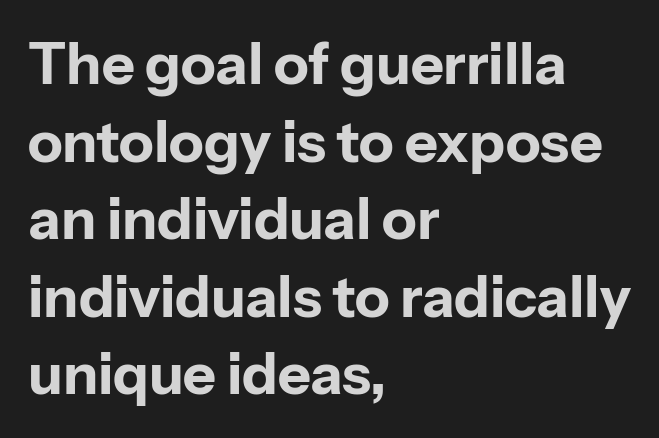
In terms of letterspacing, this is plain default setting. The typography opts for an upright posture over an oblique one. If you drew a ruler down the left edge, every line would touch it. These lines are composed in type without serifs. A normal amount of white space separates one row of letters from the next.
